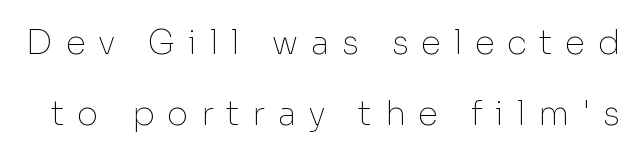
{"serif": "no", "italic": "no", "bold": "no", "weight": "thin", "width": "normal", "stroke_contrast": "low", "x_height": "medium", "monospaced": "no", "underline": "no", "line_spacing": "loose", "line_spacing_ratio": 2.15, "letter_spacing": "wide", "letter_spacing_em": 0.38, "glyph_px": 33}
